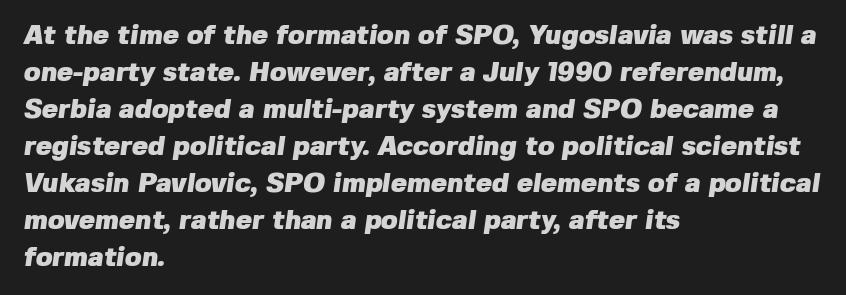
{"bold": "yes", "underline": "no", "align": "left", "line_spacing": "normal", "line_spacing_ratio": 1.37, "letter_spacing": "normal", "letter_spacing_em": 0.0, "glyph_px": 27}
